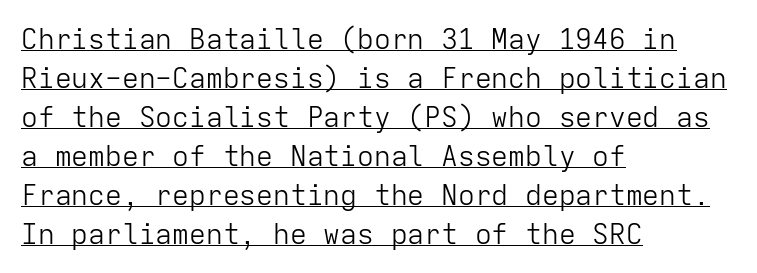
The image shows 28 px light sans-serif type, upright, monospaced; set left-aligned, normal line spacing (1.39x), normal letter spacing, underlined; low stroke contrast and a medium x-height.
